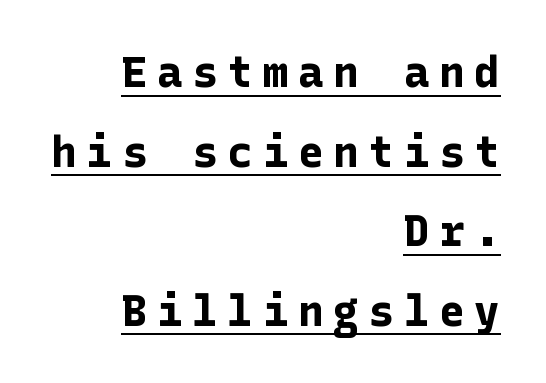
The image shows 43 px bold sans-serif type, upright; set right-aligned, line spacing 1.85x, unusually wide letter spacing (+0.22 em), underlined; low stroke contrast and a medium x-height.
